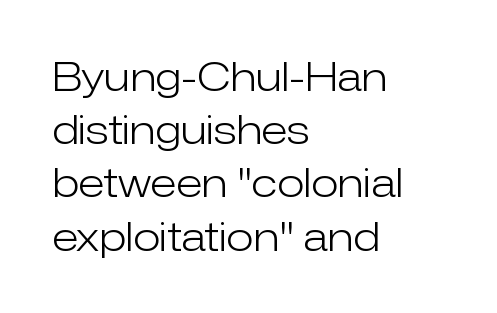
Q: Is the text bold? A: No.
Q: Is the text italic (slanted)? A: No, it is upright.
Q: Is the typeface a serif or a sans-serif typeface? A: Sans-serif.
Q: Is the text underlined? A: No.
Q: How is the paragraph aligned? A: Left-aligned.
Q: Is the spacing between letters normal or unusually wide? A: Normal.
Q: Is the spacing between lines tight, normal or loose? A: Normal.
Q: Width (condensed, normal, or wide)? A: Normal.
Q: Stroke contrast? A: Low.
Q: x-height? A: Medium.
Q: Monospaced? A: No.
